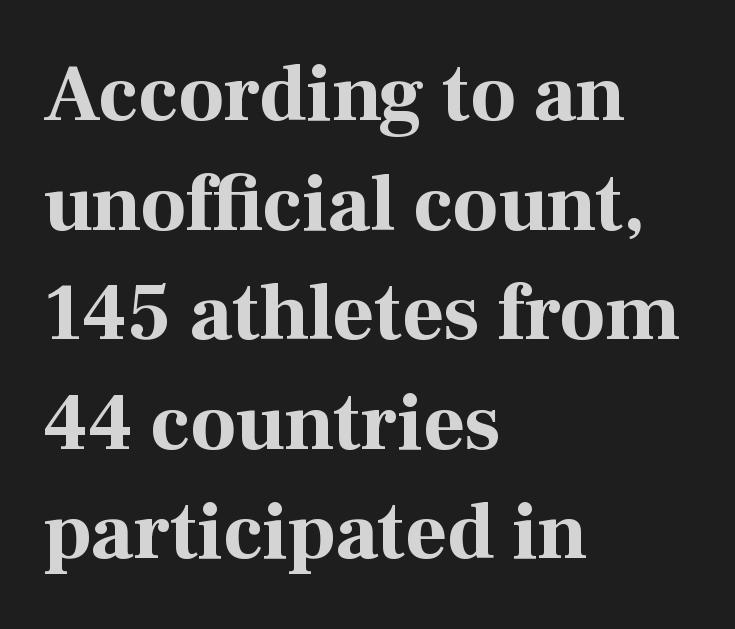
Q: Is the text bold? A: Yes.
Q: Is the text italic (slanted)? A: No, it is upright.
Q: Is the typeface a serif or a sans-serif typeface? A: Serif.
Q: Is the text underlined? A: No.
Q: How is the paragraph aligned? A: Left-aligned.
Q: Is the spacing between letters normal or unusually wide? A: Normal.
Q: Is the spacing between lines tight, normal or loose? A: Normal.
Q: Width (condensed, normal, or wide)? A: Normal.
Q: Stroke contrast? A: High.
Q: x-height? A: Medium.
Q: Monospaced? A: No.
